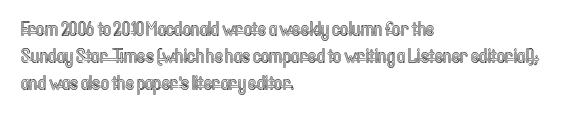
One-word summary of the alignment: left. The words here are not underlined. The passage shown stacks its lines at a standard gap. These lines were composed using upright roman letters.
